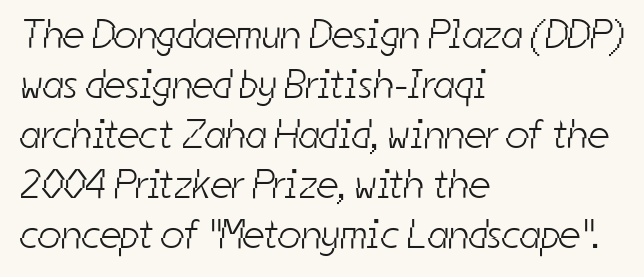
The image shows 41 px light, condensed sans-serif type; set left-aligned, line spacing 1.22x, normal letter spacing, not underlined; low stroke contrast and a medium x-height.
